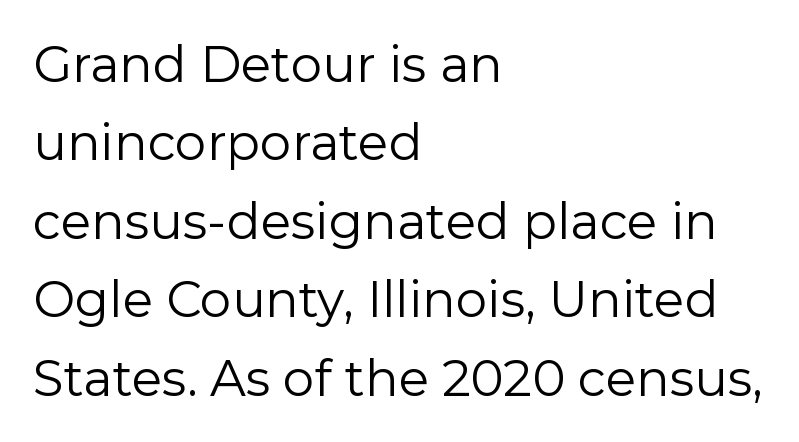
{"serif": "no", "italic": "no", "bold": "no", "weight": "regular", "width": "normal", "stroke_contrast": "low", "x_height": "medium", "monospaced": "no", "underline": "no", "align": "left", "line_spacing": "normal", "line_spacing_ratio": 1.57, "letter_spacing": "normal", "letter_spacing_em": 0.0, "glyph_px": 50}
